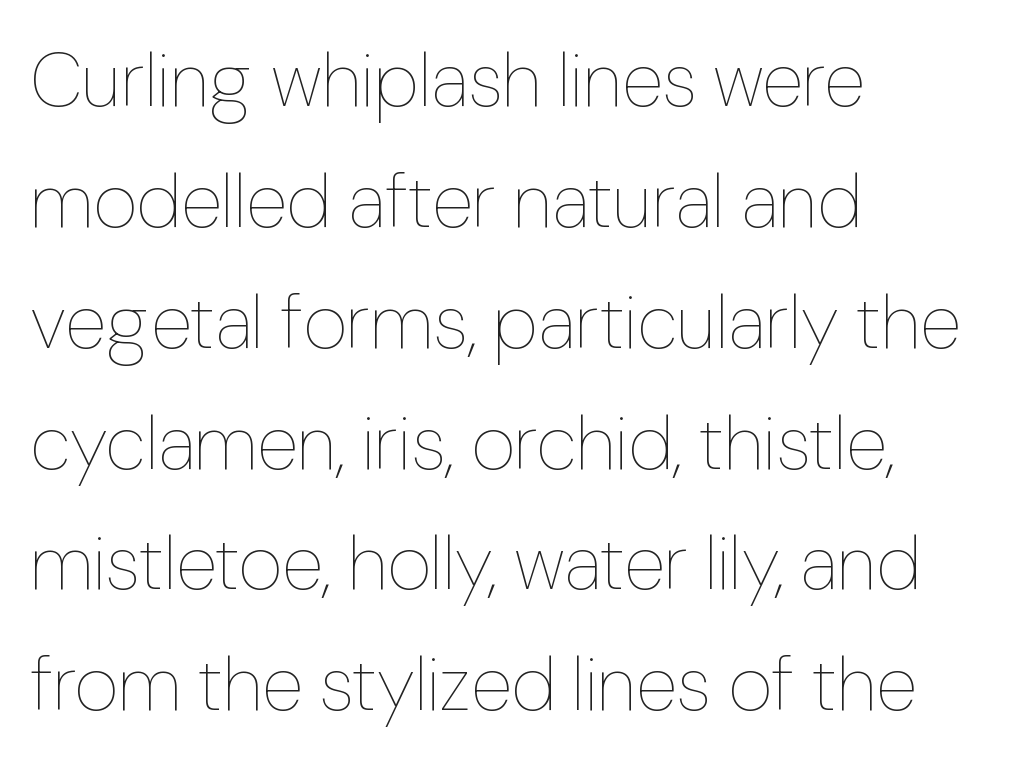
Ordinary non-slanted type is in use. The ragged edge is on the right, which tells us the setting is flush left. If you measured baseline to baseline, you'd find a middling distance. Varying glyph widths throughout — classic text-font behaviour. This sample uses plain, unmodified letter spacing. Nothing heavy about these letters — not bold at all.
